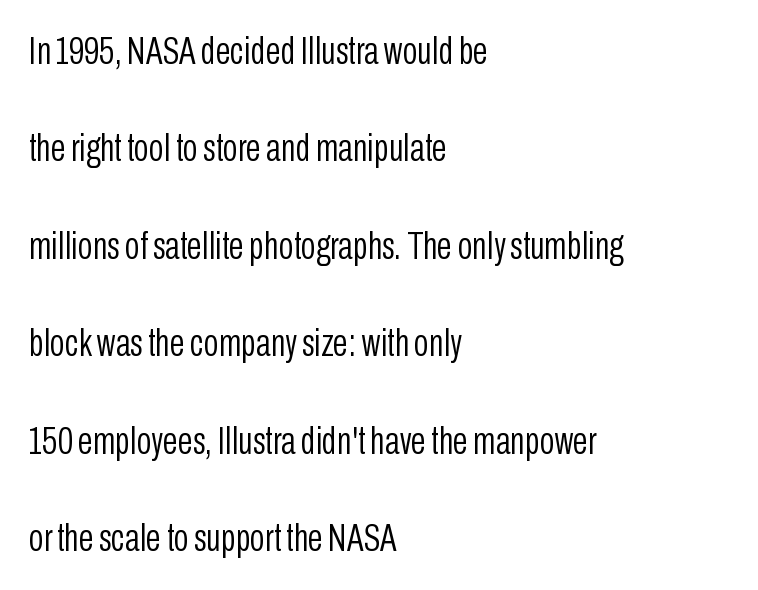
Q: Is the text bold? A: No.
Q: Is the text italic (slanted)? A: No, it is upright.
Q: Is the typeface a serif or a sans-serif typeface? A: Sans-serif.
Q: Is the text underlined? A: No.
Q: How is the paragraph aligned? A: Left-aligned.
Q: Is the spacing between letters normal or unusually wide? A: Normal.
Q: Is the spacing between lines tight, normal or loose? A: Loose.
Q: Width (condensed, normal, or wide)? A: Condensed.
Q: Stroke contrast? A: Low.
Q: x-height? A: Medium.
Q: Monospaced? A: No.
